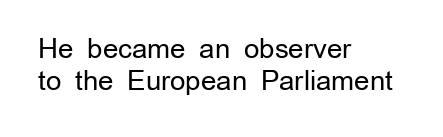
The image shows 27 px text type, upright; set left-aligned, line spacing 1.19x, normal letter spacing, not underlined.
